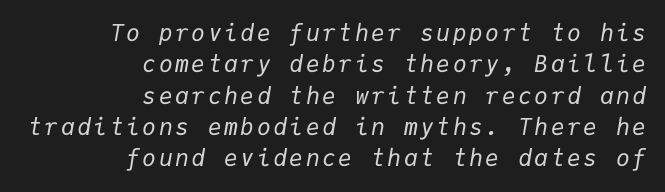
This sample keeps an unexceptional amount of space between lines. When letters slant like this, we call the style italic. The passage shown is not underscored anywhere. Weight: not bold — regular or lighter. One-word summary of the alignment: right.
